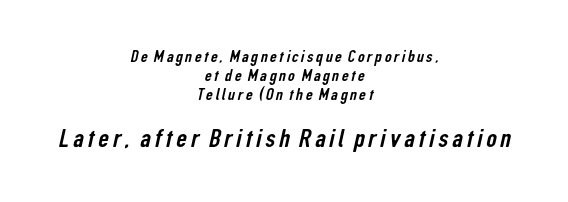
Q: Is the text underlined? A: No.
Q: How is the paragraph aligned? A: Centered.
Q: Is the spacing between lines tight, normal or loose? A: Tight.
Q: Which block of text is set in a larger size, the first (top) or the second (bottom)? A: The second (bottom) one.
